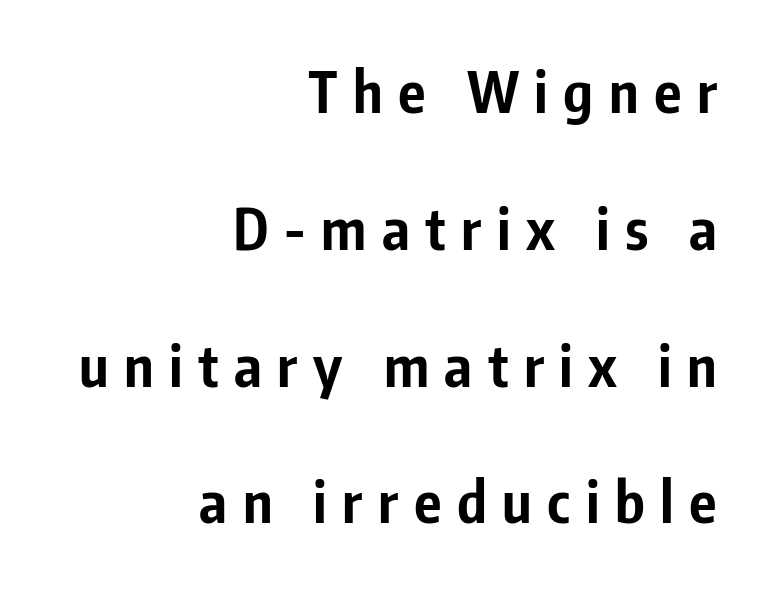
Q: Is the text bold? A: Yes.
Q: Is the text italic (slanted)? A: No, it is upright.
Q: Is the typeface a serif or a sans-serif typeface? A: Sans-serif.
Q: Is the text underlined? A: No.
Q: How is the paragraph aligned? A: Right-aligned.
Q: Is the spacing between letters normal or unusually wide? A: Unusually wide.
Q: Is the spacing between lines tight, normal or loose? A: Loose.
Q: Width (condensed, normal, or wide)? A: Condensed.
Q: Stroke contrast? A: Low.
Q: x-height? A: Medium.
Q: Monospaced? A: No.
